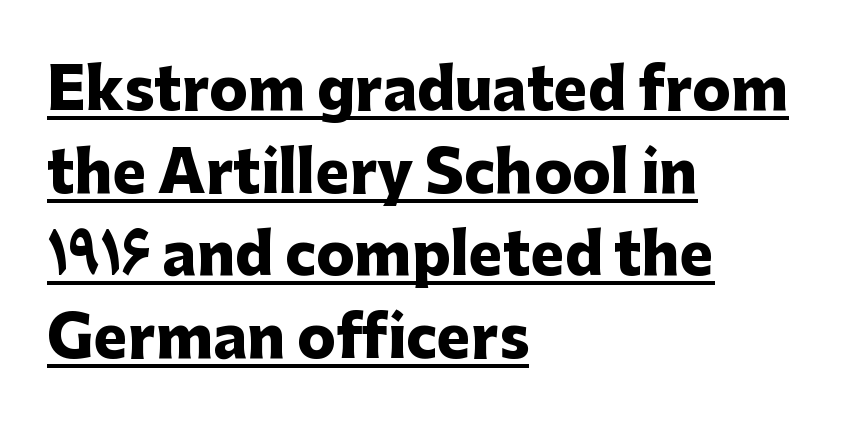
Q: Is the text bold? A: Yes.
Q: Is the text italic (slanted)? A: No, it is upright.
Q: Is the typeface a serif or a sans-serif typeface? A: Sans-serif.
Q: Is the text underlined? A: Yes.
Q: How is the paragraph aligned? A: Left-aligned.
Q: Is the spacing between letters normal or unusually wide? A: Normal.
Q: Is the spacing between lines tight, normal or loose? A: Normal.
Q: Width (condensed, normal, or wide)? A: Normal.
Q: Stroke contrast? A: Low.
Q: x-height? A: Medium.
Q: Monospaced? A: No.
